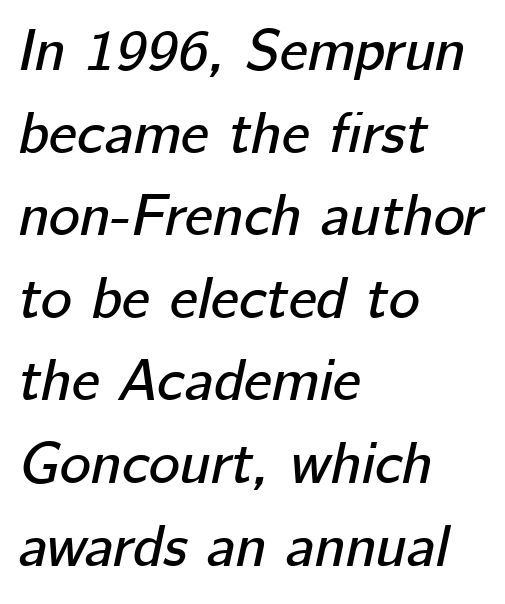
Q: Is the text italic (slanted)? A: Yes, it leans right by about 12 degrees.
Q: Is the text underlined? A: No.
Q: How is the paragraph aligned? A: Left-aligned.
Q: Is the spacing between letters normal or unusually wide? A: Normal.
Q: Is the spacing between lines tight, normal or loose? A: Normal.
Q: Width (condensed, normal, or wide)? A: Normal.
Q: Stroke contrast? A: Low.
Q: x-height? A: Medium.
Q: Monospaced? A: No.
